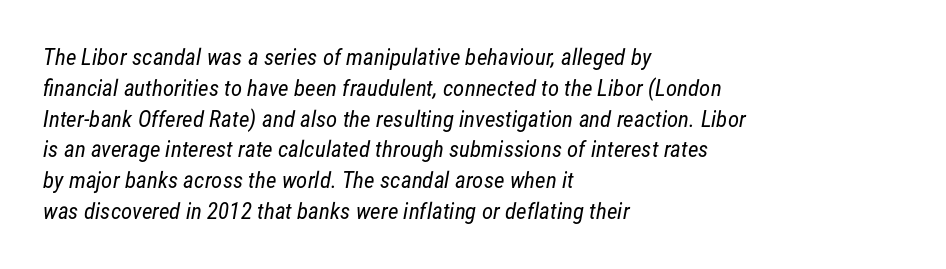
The image shows 23 px text type; set left-aligned, normal line spacing (1.34x), normal letter spacing, not underlined.
